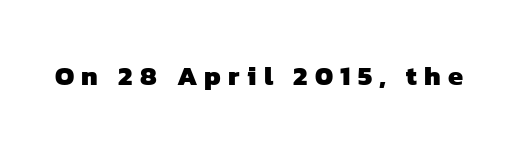
{"bold": "yes", "underline": "no", "letter_spacing": "wide", "letter_spacing_em": 0.27, "glyph_px": 27}
